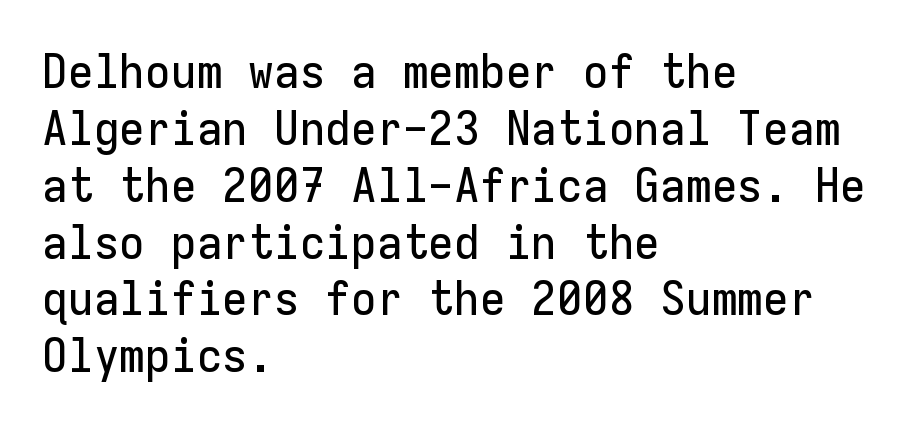
Q: Is the text italic (slanted)? A: No, it is upright.
Q: Is the typeface a serif or a sans-serif typeface? A: Sans-serif.
Q: Is the text underlined? A: No.
Q: How is the paragraph aligned? A: Left-aligned.
Q: Is the spacing between letters normal or unusually wide? A: Normal.
Q: Width (condensed, normal, or wide)? A: Normal.
Q: Stroke contrast? A: Low.
Q: x-height? A: Medium.
Q: Monospaced? A: Yes.
